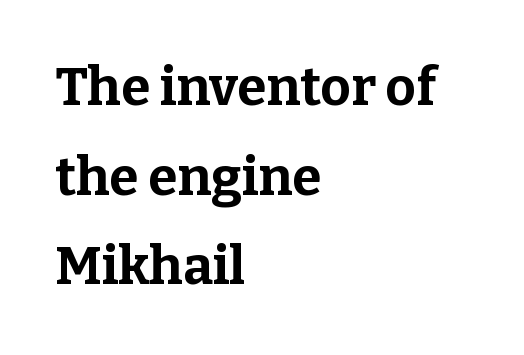
The image shows 53 px bold serif type, upright; set left-aligned, normal line spacing (1.69x), normal letter spacing, not underlined; low stroke contrast and a medium x-height.
